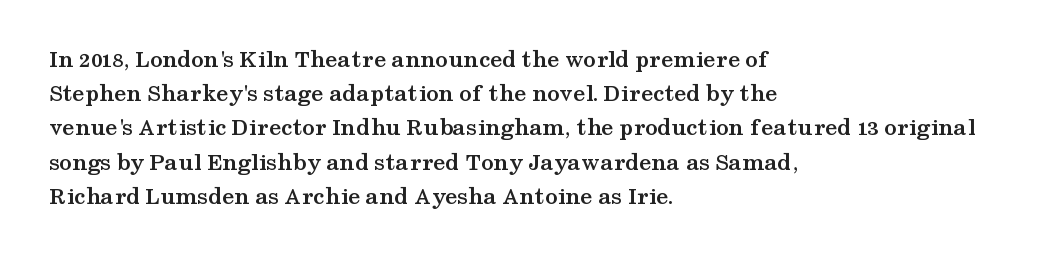
The image shows 25 px bold type, upright; set left-aligned, normal line spacing (1.37x), normal letter spacing, not underlined.
